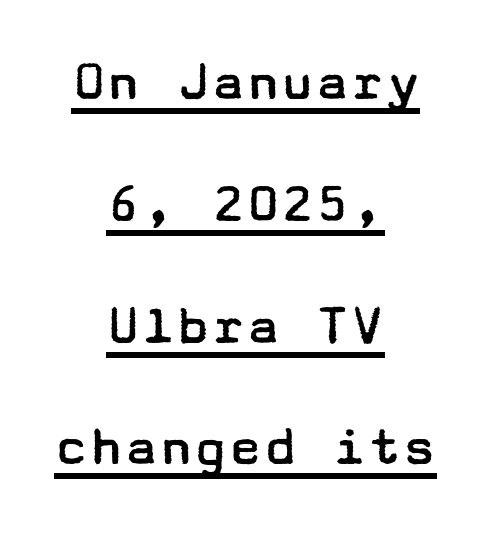
The image shows 58 px regular-weight, wide sans-serif type, upright; set centered, loose line spacing (2.1x), normal letter spacing, underlined; low stroke contrast and a medium x-height.
